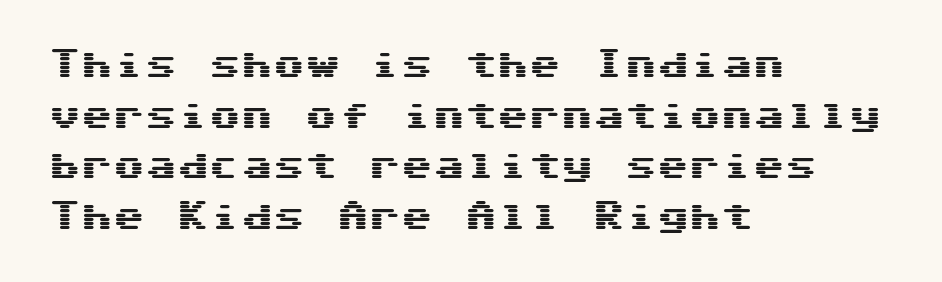
The rendering uses typewriter-style spacing with identical character cells. Do the letters lean? They stand straight. The baseline area is clear. Check where the strokes stop: nothing finishes them off — pure sans. Default kerning and tracking; the words read as compact shapes. The designer left line spacing at the default.
